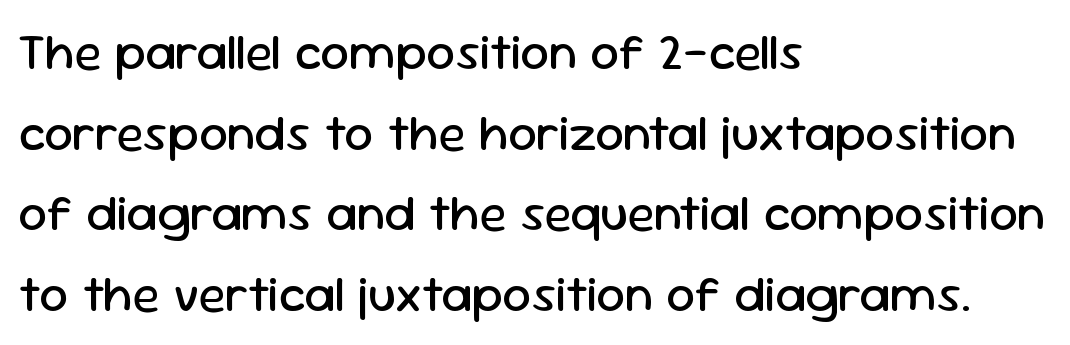
{"serif": "no", "italic": "no", "bold": "no", "weight": "regular", "width": "normal", "stroke_contrast": "low", "x_height": "medium", "monospaced": "no", "underline": "no", "align": "left", "line_spacing": "normal", "line_spacing_ratio": 1.58, "letter_spacing": "normal", "letter_spacing_em": 0.0, "glyph_px": 51}
